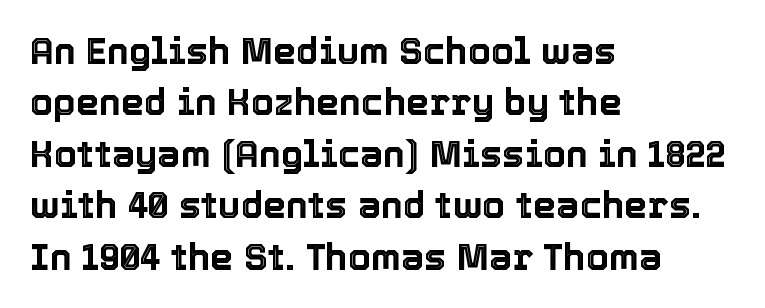
{"italic": "no", "width": "normal", "x_height": "medium", "monospaced": "no", "underline": "no", "align": "left", "line_spacing": "normal", "line_spacing_ratio": 1.39, "letter_spacing": "normal", "letter_spacing_em": 0.0, "glyph_px": 37}
